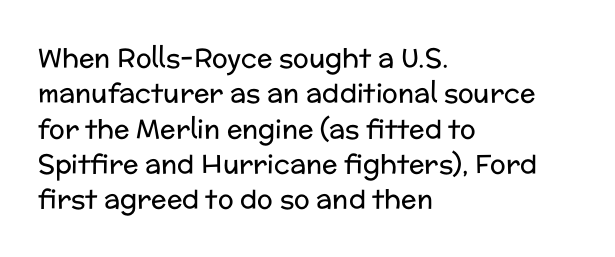
The image shows 26 px text type, upright; set left-aligned, normal line spacing (1.36x), normal letter spacing, not underlined.
